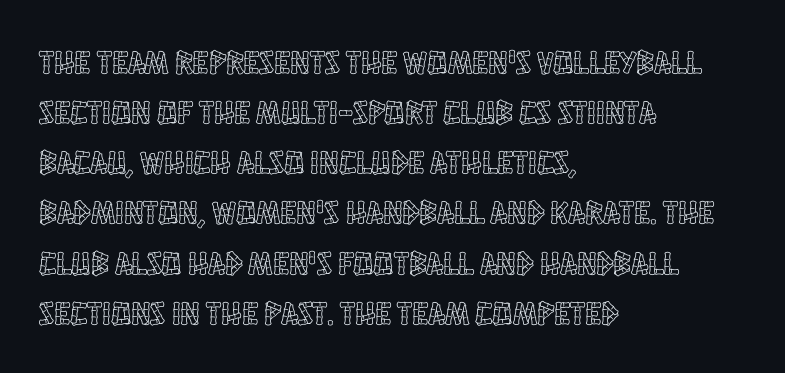
This rendering uses left alignment, leaving the right contour irregular. In terms of posture, this sample is upright. The tracking reads as untouched default to a designer's eye. Check under the words: just untouched page.
